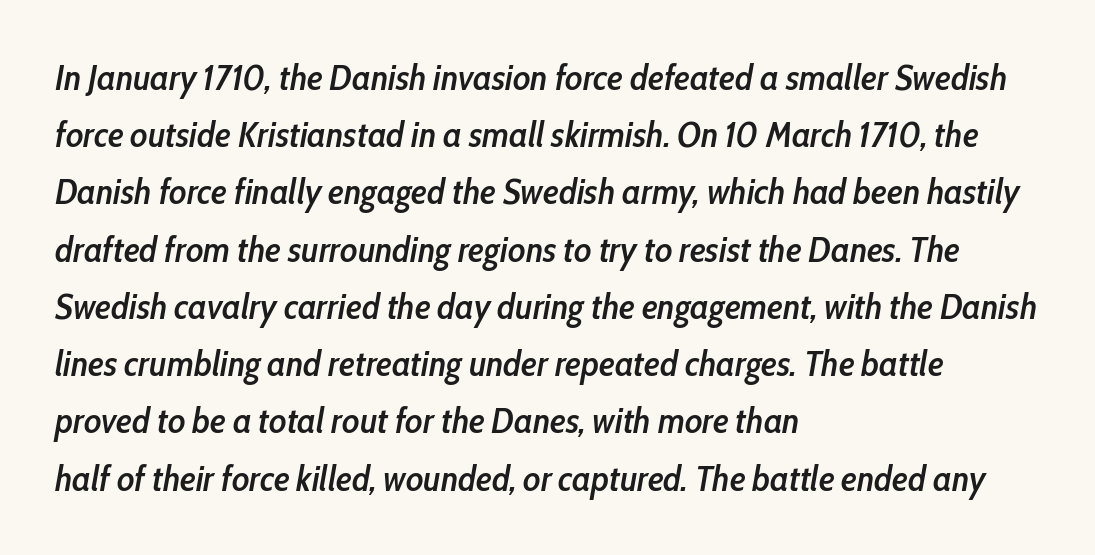
Q: Is the text bold? A: Semi-bold.
Q: Is the text italic (slanted)? A: Yes, it leans right by about 10 degrees.
Q: Is the text underlined? A: No.
Q: How is the paragraph aligned? A: Left-aligned.
Q: Is the spacing between letters normal or unusually wide? A: Normal.
Q: Is the spacing between lines tight, normal or loose? A: Normal.
Q: Width (condensed, normal, or wide)? A: Condensed.
Q: Stroke contrast? A: Low.
Q: x-height? A: Medium.
Q: Monospaced? A: No.
